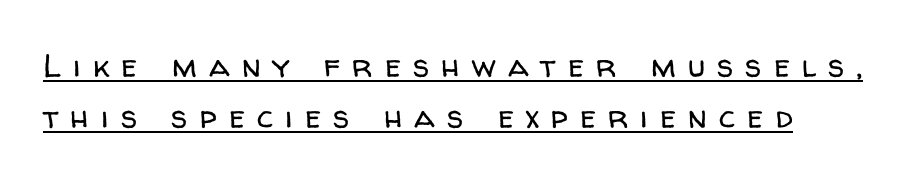
{"serif": "no", "italic": "no", "bold": "no", "weight": "regular", "width": "normal", "stroke_contrast": "low", "x_height": "medium", "monospaced": "no", "underline": "yes", "align": "left", "line_spacing": "normal", "line_spacing_ratio": 1.6, "letter_spacing": "wide", "letter_spacing_em": 0.38, "glyph_px": 32}
